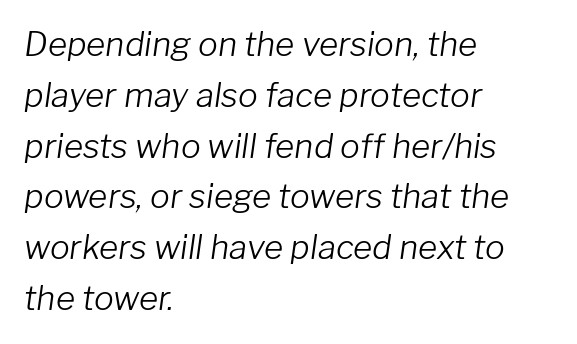
The strokes are not fattened; the text isn't bold. Notice how the stems are inclined rather than vertical — that's the hallmark of italics. Spacing between characters is what you'd get straight out of the box. Think of a printed novel: that variable character pitch is what you see here.
